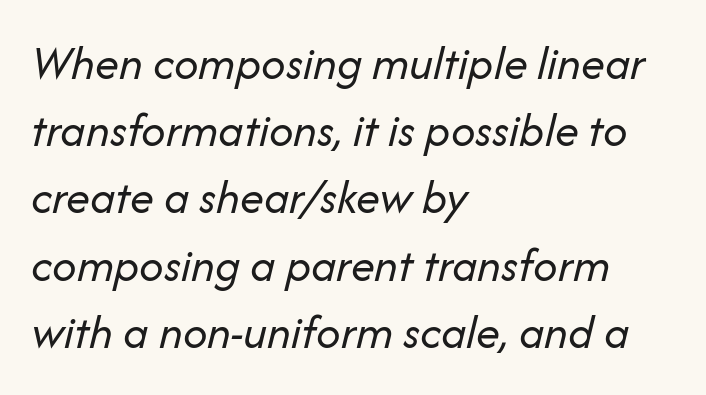
{"italic": "yes", "lean": "right", "slant_degrees": 14, "bold": "no", "weight": "regular", "width": "normal", "stroke_contrast": "low", "x_height": "medium", "monospaced": "no", "underline": "no", "align": "left", "line_spacing": "normal", "line_spacing_ratio": 1.4, "letter_spacing": "normal", "letter_spacing_em": 0.0, "glyph_px": 48}
